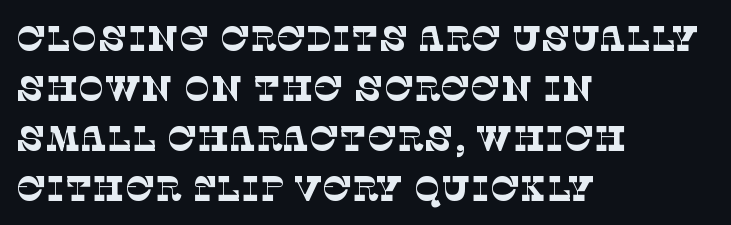
The image shows 35 px thin serif type; set left-aligned, normal line spacing (1.43x), normal letter spacing, not underlined; low stroke contrast and a large x-height.
